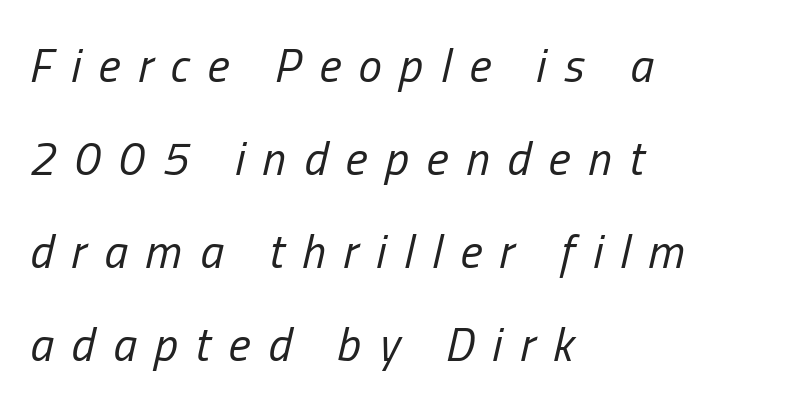
Summary of vertical rhythm: relaxed, with wide interline spacing. Style check: oblique. The horizontal fit of the characters is loose and conspicuously gappy. Note the varied advance widths — an 'i' is clearly narrower than an 'm'. Check under the words: just untouched page. Is the stroke heavy? The answer is a plain regular-or-lighter.
